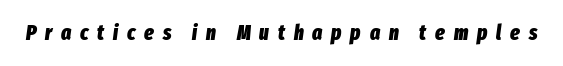
Q: Is the text bold? A: Yes.
Q: Is the text italic (slanted)? A: Yes, it leans right by about 8 degrees.
Q: Is the text underlined? A: No.
Q: Is the spacing between letters normal or unusually wide? A: Unusually wide.
